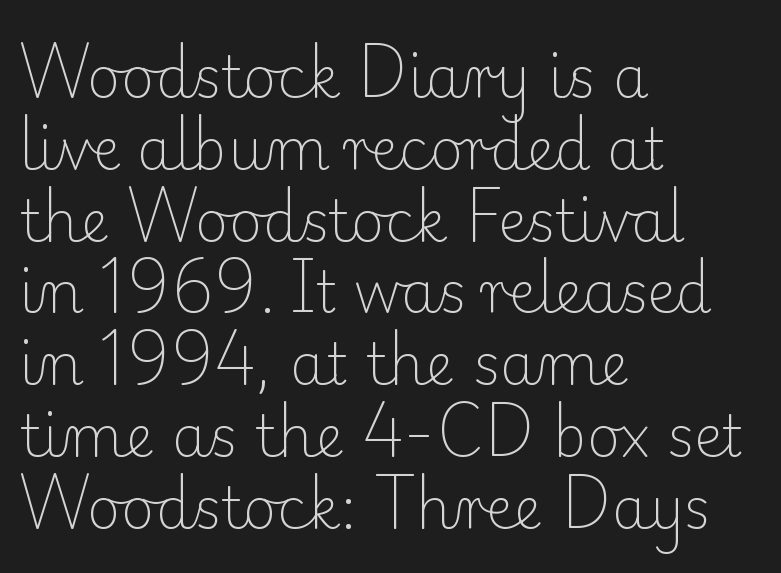
Q: Is the text bold? A: No.
Q: Is the text italic (slanted)? A: No, it is upright.
Q: Is the typeface a serif or a sans-serif typeface? A: Serif.
Q: Is the text underlined? A: No.
Q: How is the paragraph aligned? A: Left-aligned.
Q: Is the spacing between letters normal or unusually wide? A: Normal.
Q: Is the spacing between lines tight, normal or loose? A: Normal.
Q: Width (condensed, normal, or wide)? A: Normal.
Q: Stroke contrast? A: Low.
Q: x-height? A: Small.
Q: Monospaced? A: No.
